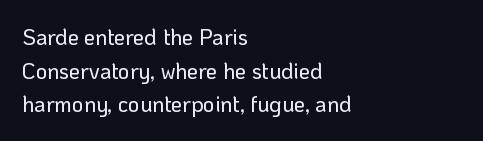
{"italic": "no", "underline": "no", "align": "left", "line_spacing": "normal", "line_spacing_ratio": 1.53, "letter_spacing": "normal", "letter_spacing_em": 0.0, "glyph_px": 22}
